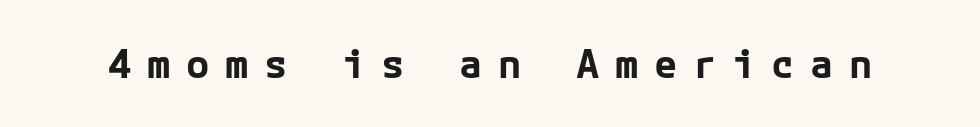
Q: Is the text bold? A: Yes.
Q: Is the text italic (slanted)? A: No, it is upright.
Q: Is the typeface a serif or a sans-serif typeface? A: Sans-serif.
Q: Is the text underlined? A: No.
Q: Is the spacing between letters normal or unusually wide? A: Unusually wide.
Q: Width (condensed, normal, or wide)? A: Normal.
Q: Stroke contrast? A: Low.
Q: x-height? A: Medium.
